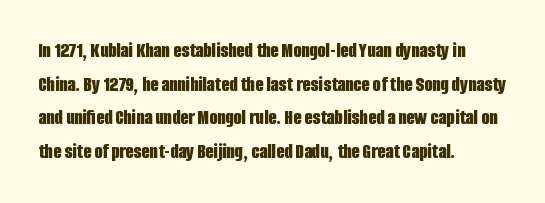
{"italic": "no", "bold": "yes", "underline": "no", "align": "left", "line_spacing": "normal", "line_spacing_ratio": 1.6, "letter_spacing": "normal", "letter_spacing_em": 0.0, "glyph_px": 21}
